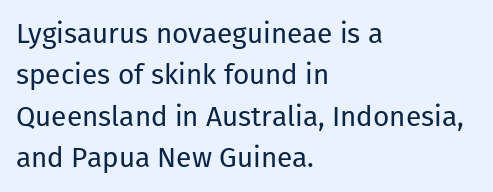
{"serif": "no", "italic": "no", "bold": "no", "weight": "regular", "width": "normal", "stroke_contrast": "low", "x_height": "medium", "monospaced": "no", "underline": "no", "align": "left", "line_spacing": "normal", "line_spacing_ratio": 1.48, "letter_spacing": "normal", "letter_spacing_em": 0.0, "glyph_px": 28}
